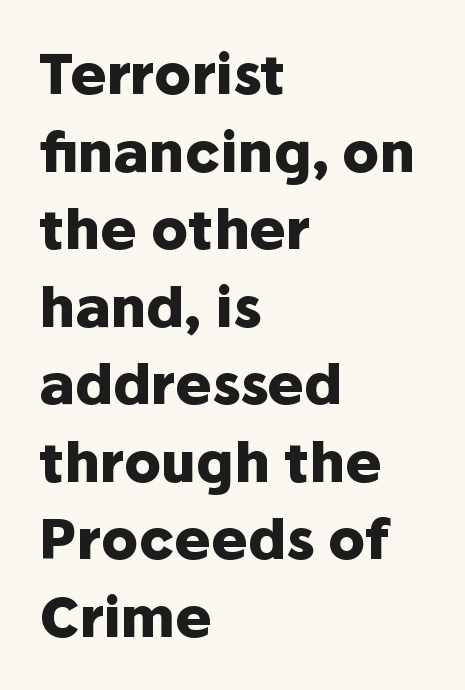
{"serif": "no", "italic": "no", "bold": "yes", "weight": "heavy", "width": "normal", "stroke_contrast": "low", "x_height": "medium", "monospaced": "no", "underline": "no", "align": "left", "line_spacing": "normal", "line_spacing_ratio": 1.41, "letter_spacing": "normal", "letter_spacing_em": 0.0, "glyph_px": 55}
